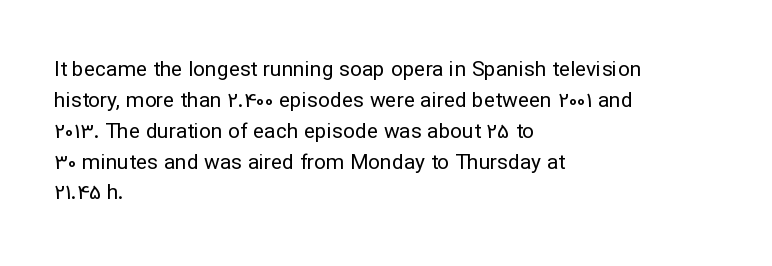
If you drew a line through each stem, it would be perfectly vertical. Leftover space on each line is placed entirely after the last word. The vertical gap from one line to the next is medium. The specimen omits any rule beneath the text block's lines.
